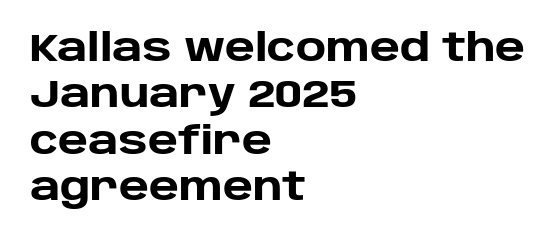
Q: Is the text bold? A: Yes.
Q: Is the text italic (slanted)? A: No, it is upright.
Q: Is the typeface a serif or a sans-serif typeface? A: Sans-serif.
Q: Is the text underlined? A: No.
Q: How is the paragraph aligned? A: Left-aligned.
Q: Is the spacing between letters normal or unusually wide? A: Normal.
Q: Width (condensed, normal, or wide)? A: Normal.
Q: Stroke contrast? A: Low.
Q: x-height? A: Large.
Q: Monospaced? A: No.
